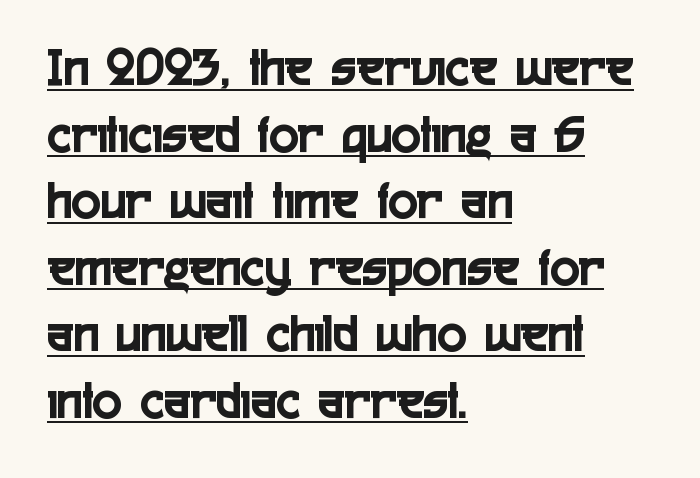
{"serif": "no", "italic": "no", "width": "condensed", "x_height": "medium", "monospaced": "no", "underline": "yes", "align": "left", "line_spacing_ratio": 1.21, "letter_spacing": "normal", "letter_spacing_em": 0.0, "glyph_px": 55}
